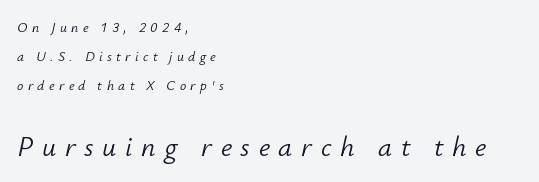
The image shows 28 px light type, italic (leaning right); set left-aligned, loose line spacing (2.06x), unusually wide letter spacing (+0.31 em), not underlined; the second (bottom) block is 2.0x larger; low stroke contrast and a small x-height.
